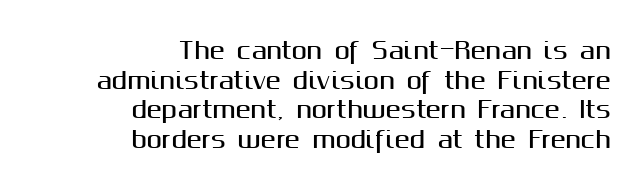
The image shows 23 px text type, upright; set right-aligned, normal line spacing (1.29x), normal letter spacing, not underlined.
